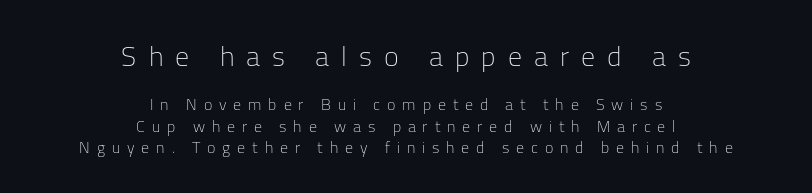
Q: Is the text bold? A: No.
Q: Is the text italic (slanted)? A: No, it is upright.
Q: Is the typeface a serif or a sans-serif typeface? A: Sans-serif.
Q: Is the text underlined? A: No.
Q: How is the paragraph aligned? A: Centered.
Q: Is the spacing between letters normal or unusually wide? A: Unusually wide.
Q: Is the spacing between lines tight, normal or loose? A: Normal.
Q: Which block of text is set in a larger size, the first (top) or the second (bottom)? A: The first (top) one.
Q: Width (condensed, normal, or wide)? A: Normal.
Q: Stroke contrast? A: Low.
Q: x-height? A: Medium.
Q: Monospaced? A: No.
